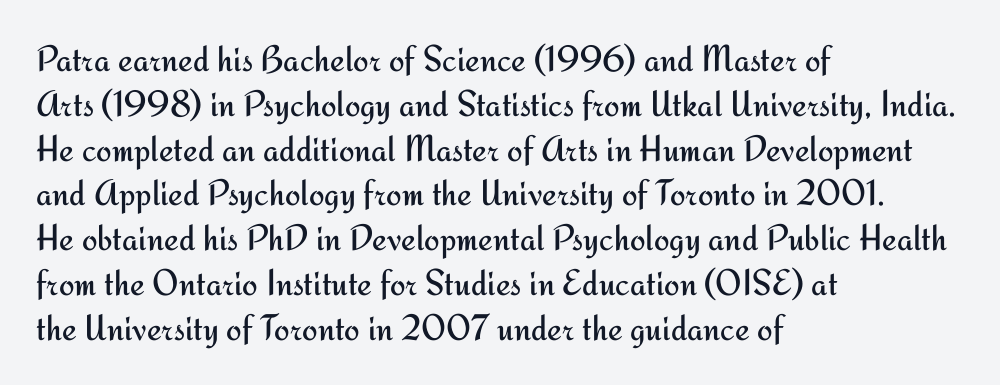
Q: Is the text bold? A: No.
Q: Is the text italic (slanted)? A: No, it is upright.
Q: Is the typeface a serif or a sans-serif typeface? A: Sans-serif.
Q: Is the text underlined? A: No.
Q: How is the paragraph aligned? A: Left-aligned.
Q: Is the spacing between letters normal or unusually wide? A: Normal.
Q: Width (condensed, normal, or wide)? A: Normal.
Q: Stroke contrast? A: Medium.
Q: x-height? A: Small.
Q: Monospaced? A: No.
